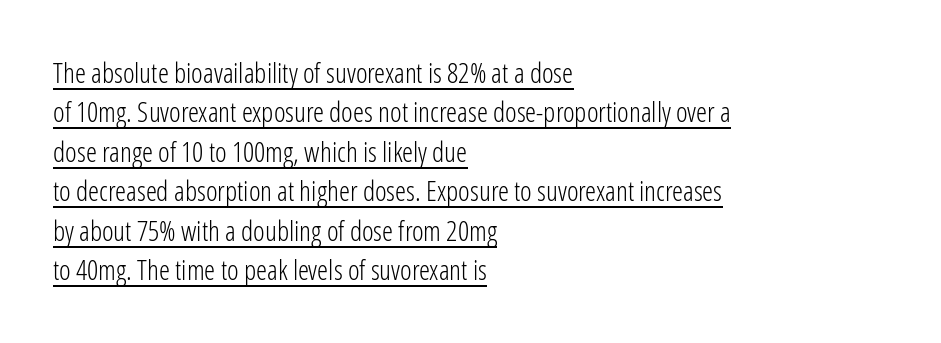
Stems and bowls with no extra thickness — not bold. Quick note: interline space is typical. Glyph-to-glyph distance matches everyday printed text. Short and long lines alike share a common starting point at left. Underlining? Definitely there.
